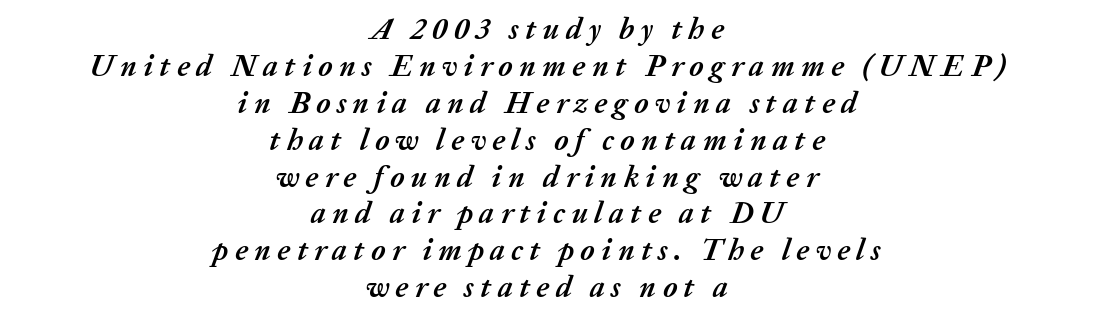
Q: Is the text bold? A: Yes.
Q: Is the text italic (slanted)? A: Yes, it leans right by about 20 degrees.
Q: Is the text underlined? A: No.
Q: How is the paragraph aligned? A: Centered.
Q: Is the spacing between letters normal or unusually wide? A: Unusually wide.
Q: Width (condensed, normal, or wide)? A: Normal.
Q: Stroke contrast? A: Medium.
Q: x-height? A: Medium.
Q: Monospaced? A: No.
